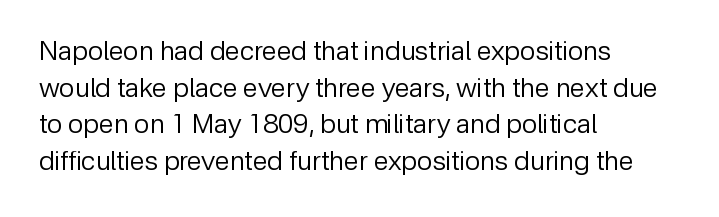
{"italic": "no", "bold": "no", "underline": "no", "align": "left", "line_spacing": "normal", "line_spacing_ratio": 1.36, "letter_spacing": "normal", "letter_spacing_em": 0.0, "glyph_px": 27}
